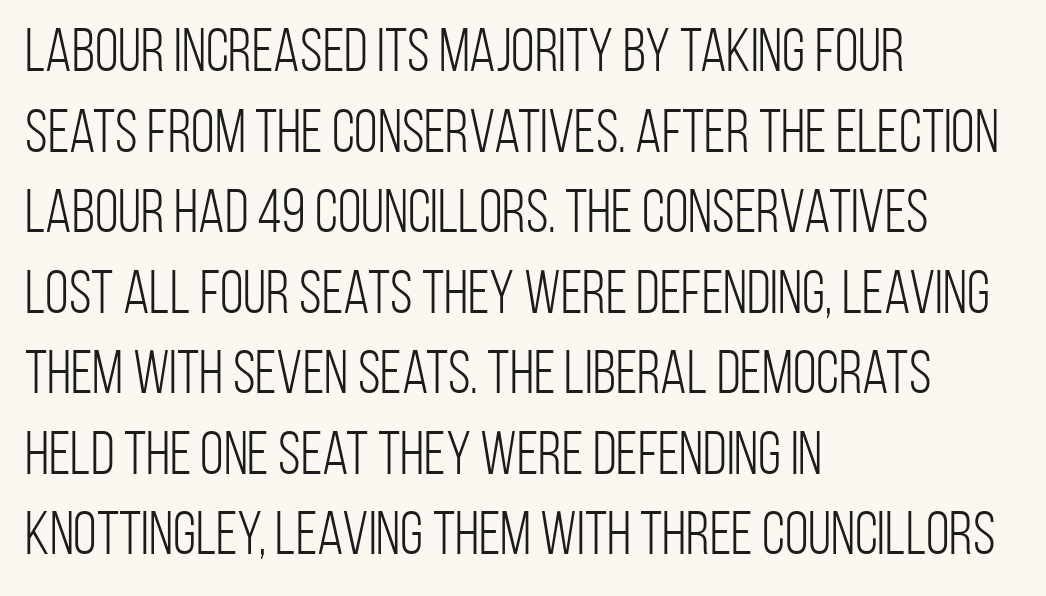
The image shows 61 px light, condensed sans-serif type, upright; set left-aligned, normal line spacing (1.32x), normal letter spacing, not underlined; low stroke contrast and a large x-height.
